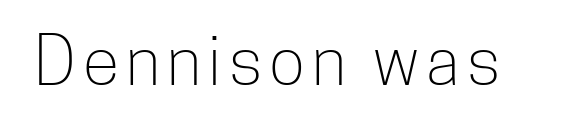
The image shows 67 px light, condensed sans-serif type, upright; set not underlined; low stroke contrast and a medium x-height.
